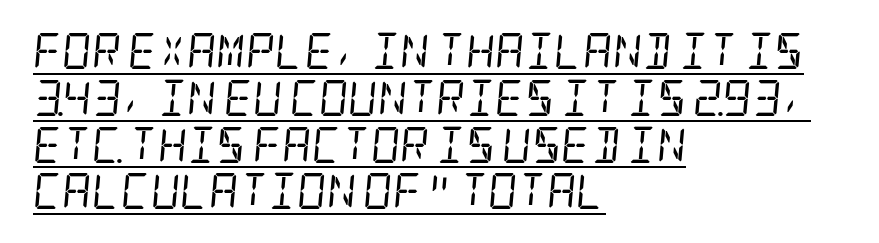
{"serif": "yes", "italic": "yes", "lean": "right", "slant_degrees": 5, "bold": "no", "weight": "regular", "width": "condensed", "stroke_contrast": "low", "x_height": "large", "underline": "yes", "align": "left", "line_spacing": "normal", "line_spacing_ratio": 1.3, "letter_spacing": "normal", "letter_spacing_em": 0.0, "glyph_px": 36}
